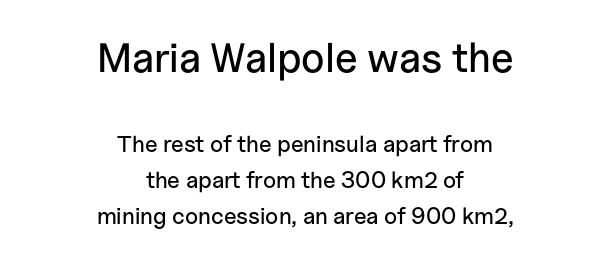
The image shows 41 px sans-serif type, upright; set centered, normal line spacing (1.56x), normal letter spacing, not underlined; the first (top) block is 1.78x larger; low stroke contrast and a medium x-height.
